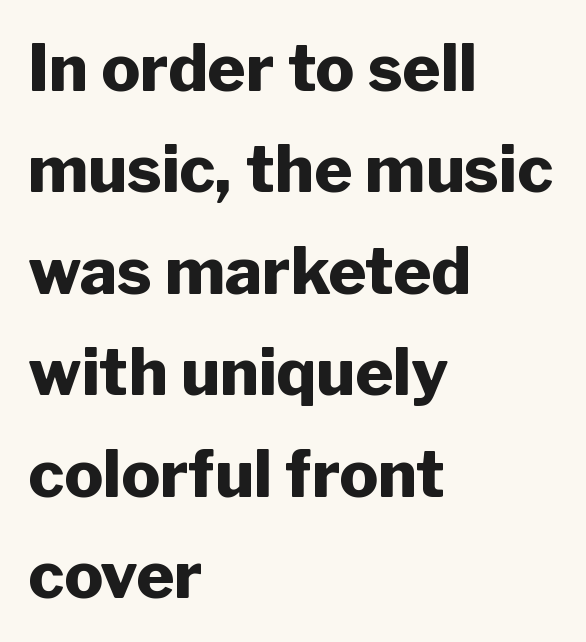
Spacing between characters is what you'd get straight out of the box. Nobody drew a line under any word here. Note the varied advance widths — an 'i' is clearly narrower than an 'm'. Notice how thick the strokes are: this is what a full bold looks like.
